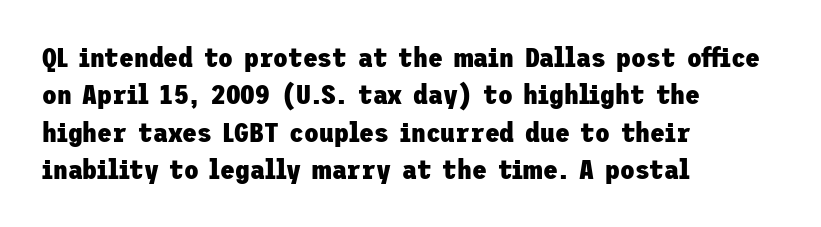
{"italic": "no", "bold": "yes", "underline": "no", "align": "left", "line_spacing": "normal", "line_spacing_ratio": 1.38, "letter_spacing": "normal", "letter_spacing_em": 0.0, "glyph_px": 27}
